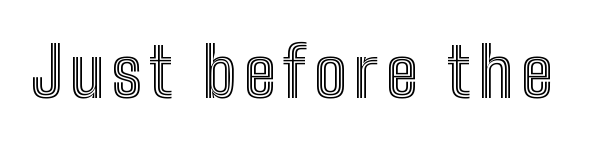
Q: Is the text italic (slanted)? A: No, it is upright.
Q: Is the text underlined? A: No.
Q: Width (condensed, normal, or wide)? A: Condensed.
Q: x-height? A: Medium.
Q: Monospaced? A: No.
